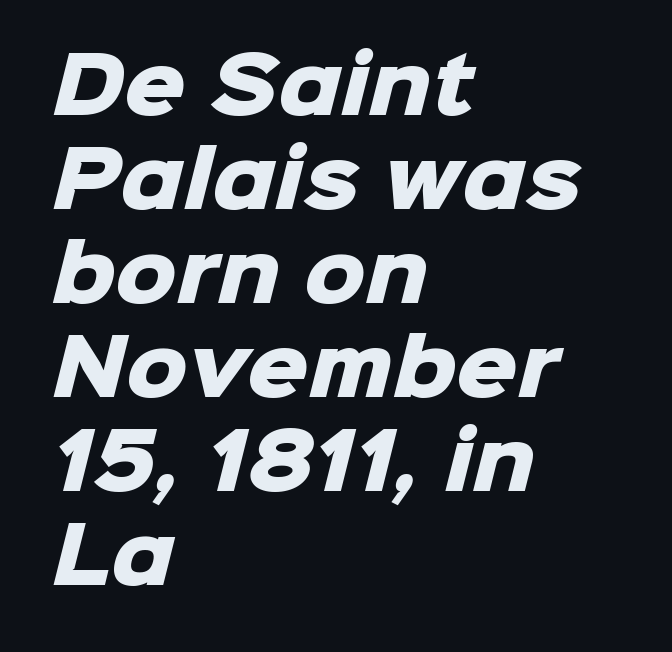
Q: Is the text bold? A: Yes.
Q: Is the typeface a serif or a sans-serif typeface? A: Sans-serif.
Q: Is the text underlined? A: No.
Q: How is the paragraph aligned? A: Left-aligned.
Q: Is the spacing between letters normal or unusually wide? A: Normal.
Q: Width (condensed, normal, or wide)? A: Normal.
Q: Stroke contrast? A: Low.
Q: x-height? A: Medium.
Q: Monospaced? A: No.
